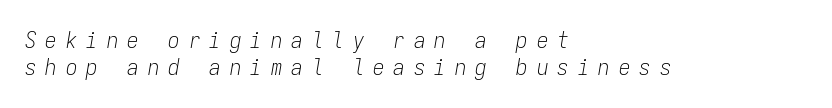
{"italic": "yes", "lean": "right", "slant_degrees": 9, "bold": "no", "underline": "no", "align": "left", "line_spacing_ratio": 1.19, "letter_spacing": "wide", "letter_spacing_em": 0.39, "glyph_px": 23}
